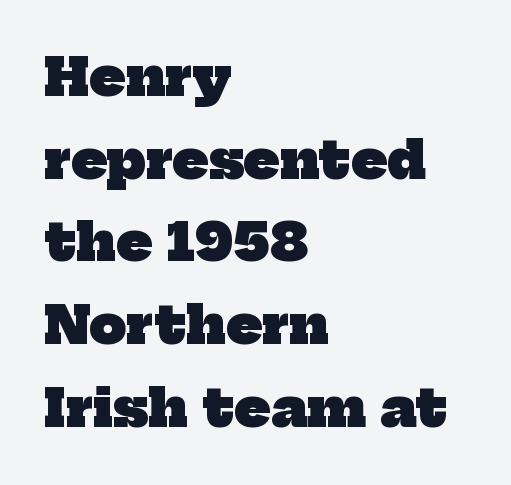
{"serif": "yes", "bold": "yes", "weight": "heavy", "width": "normal", "stroke_contrast": "low", "x_height": "medium", "monospaced": "no", "underline": "no", "align": "left", "line_spacing": "normal", "line_spacing_ratio": 1.59, "letter_spacing": "normal", "letter_spacing_em": 0.0, "glyph_px": 52}
